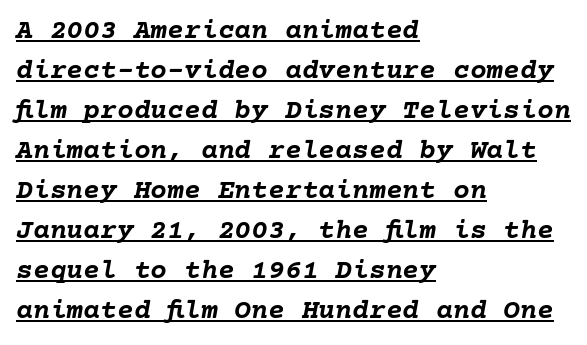
{"italic": "yes", "lean": "right", "slant_degrees": 10, "bold": "yes", "weight": "semibold", "width": "normal", "stroke_contrast": "low", "x_height": "medium", "underline": "yes", "align": "left", "line_spacing": "normal", "line_spacing_ratio": 1.43, "letter_spacing": "normal", "letter_spacing_em": 0.0, "glyph_px": 28}
